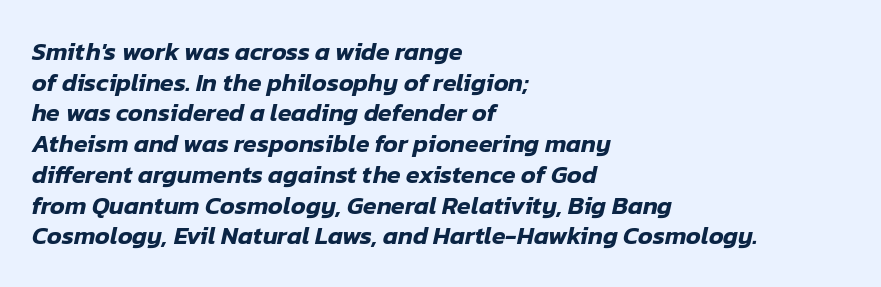
Q: Is the text italic (slanted)? A: Yes, it leans right by about 12 degrees.
Q: Is the text underlined? A: No.
Q: How is the paragraph aligned? A: Left-aligned.
Q: Is the spacing between letters normal or unusually wide? A: Normal.
